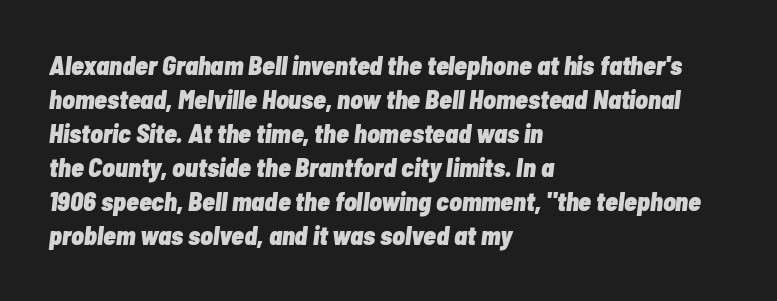
The specimen omits any rule beneath the text block's lines. Horizontal alignment here is leftward, the default for most running prose. Vertically, the passage feels balanced, rows spaced as you'd expect. This sample uses an oblique cut, with every glyph tilted off the vertical. Look at the stroke-to-counter ratio: heavy, a bold.
